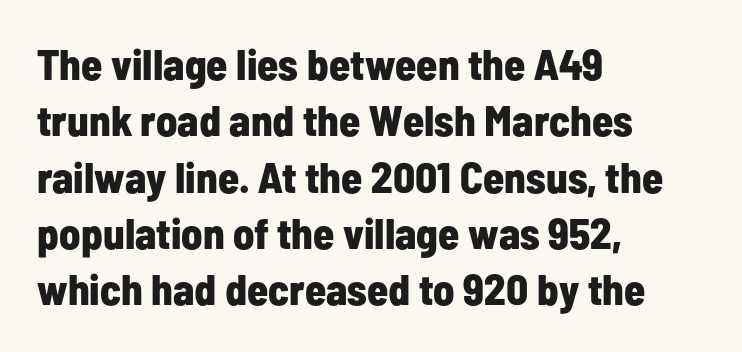
{"serif": "no", "italic": "no", "bold": "yes", "weight": "bold", "width": "condensed", "stroke_contrast": "low", "x_height": "medium", "monospaced": "no", "underline": "no", "align": "left", "line_spacing": "normal", "line_spacing_ratio": 1.31, "letter_spacing": "normal", "letter_spacing_em": 0.0, "glyph_px": 43}
